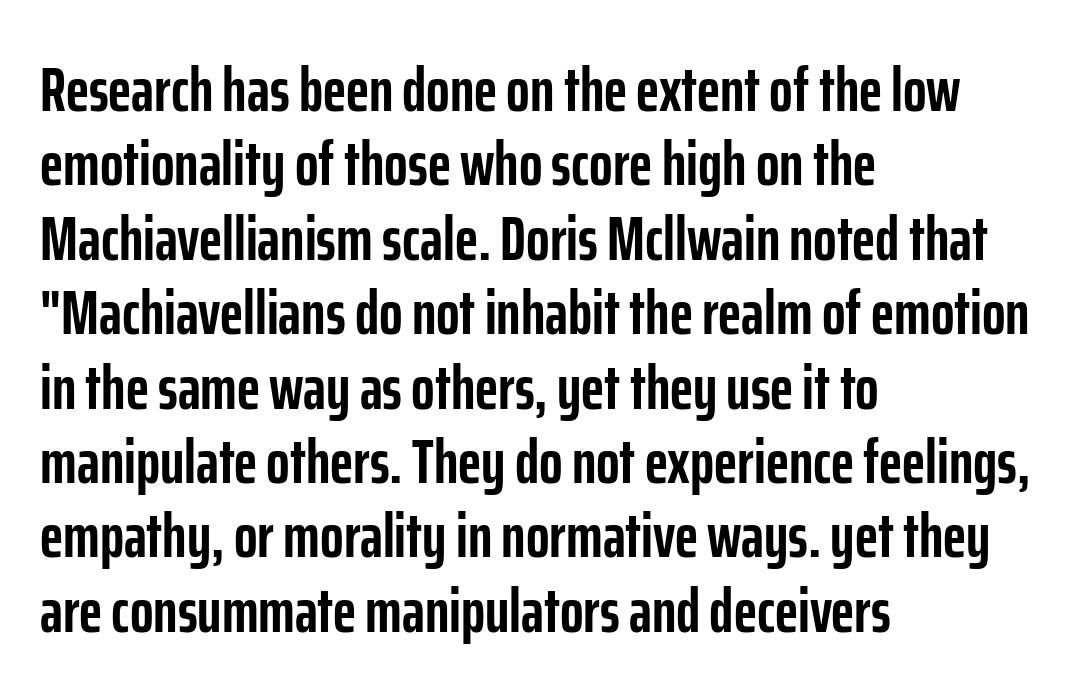
Q: Is the text bold? A: Yes.
Q: Is the text italic (slanted)? A: No, it is upright.
Q: Is the typeface a serif or a sans-serif typeface? A: Sans-serif.
Q: Is the text underlined? A: No.
Q: How is the paragraph aligned? A: Left-aligned.
Q: Is the spacing between letters normal or unusually wide? A: Normal.
Q: Width (condensed, normal, or wide)? A: Condensed.
Q: Stroke contrast? A: Low.
Q: x-height? A: Medium.
Q: Monospaced? A: No.
